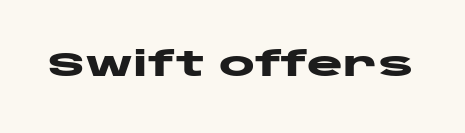
{"serif": "no", "italic": "no", "bold": "yes", "weight": "heavy", "width": "wide", "stroke_contrast": "low", "x_height": "large", "monospaced": "no", "underline": "no", "letter_spacing": "normal", "letter_spacing_em": 0.0, "glyph_px": 34}
